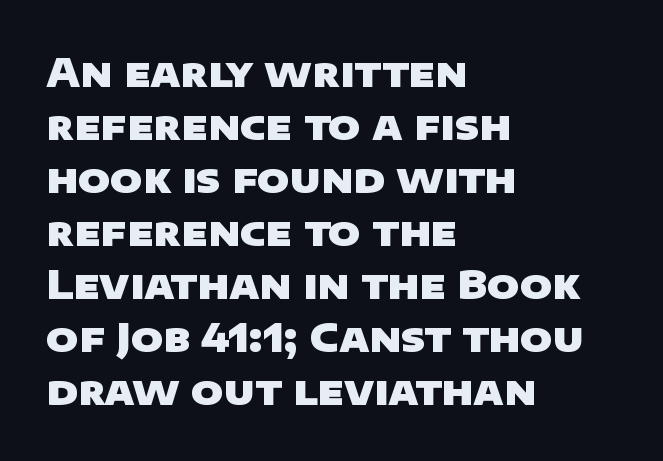
{"serif": "no", "bold": "yes", "weight": "heavy", "width": "wide", "stroke_contrast": "low", "x_height": "large", "monospaced": "no", "underline": "no", "align": "left", "line_spacing": "normal", "line_spacing_ratio": 1.36, "letter_spacing": "normal", "letter_spacing_em": 0.0, "glyph_px": 39}
